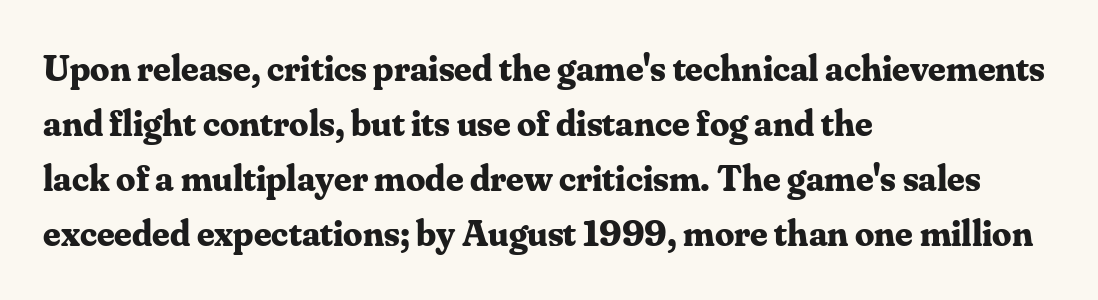
The image shows 38 px bold serif type, upright; set left-aligned, normal line spacing (1.45x), normal letter spacing, not underlined; medium stroke contrast and a small x-height.
